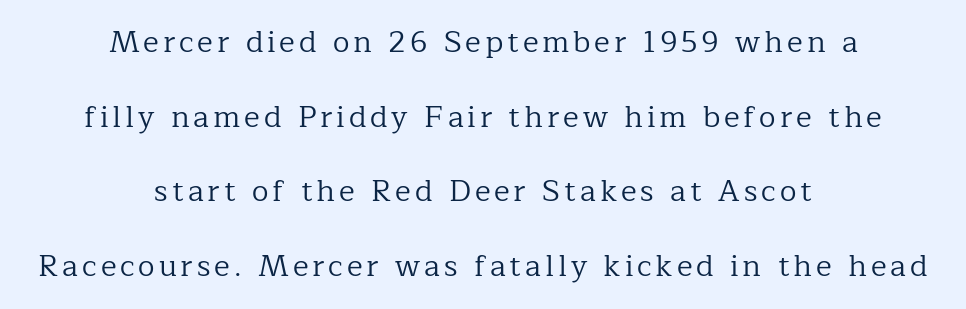
{"serif": "yes", "italic": "no", "bold": "no", "weight": "regular", "width": "normal", "stroke_contrast": "low", "x_height": "medium", "monospaced": "no", "underline": "no", "align": "center", "line_spacing": "loose", "line_spacing_ratio": 2.49, "glyph_px": 30}
